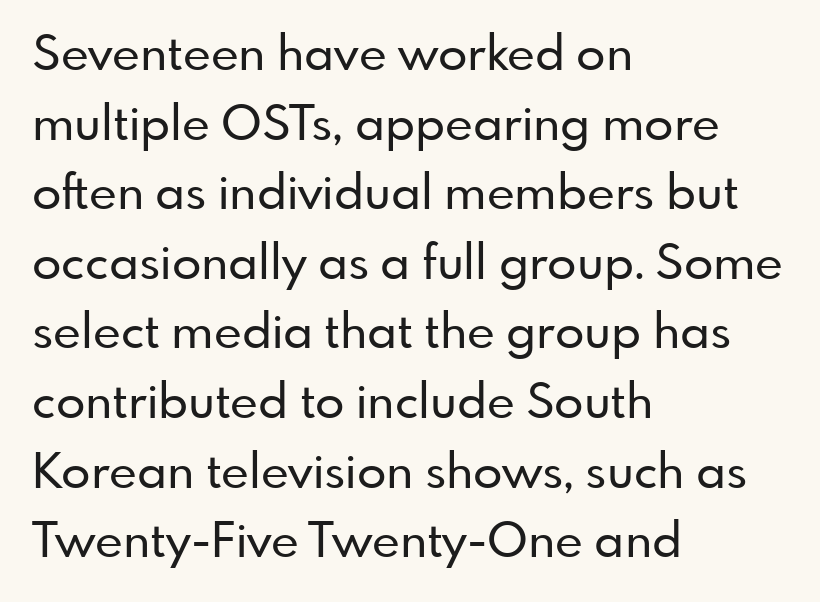
Q: Is the text italic (slanted)? A: No, it is upright.
Q: Is the typeface a serif or a sans-serif typeface? A: Sans-serif.
Q: Is the text underlined? A: No.
Q: How is the paragraph aligned? A: Left-aligned.
Q: Is the spacing between letters normal or unusually wide? A: Normal.
Q: Is the spacing between lines tight, normal or loose? A: Normal.
Q: Width (condensed, normal, or wide)? A: Normal.
Q: Stroke contrast? A: Low.
Q: x-height? A: Small.
Q: Monospaced? A: No.
